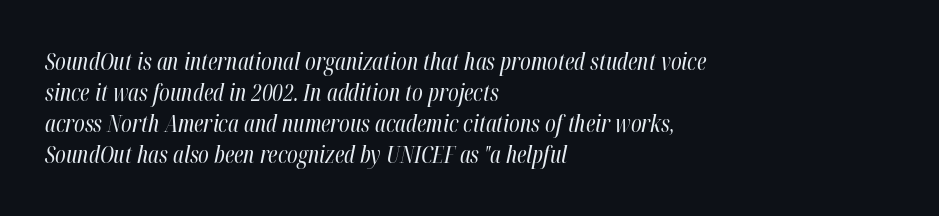
The image shows 23 px text type, italic (leaning right); set left-aligned, normal line spacing (1.35x), normal letter spacing, not underlined.
